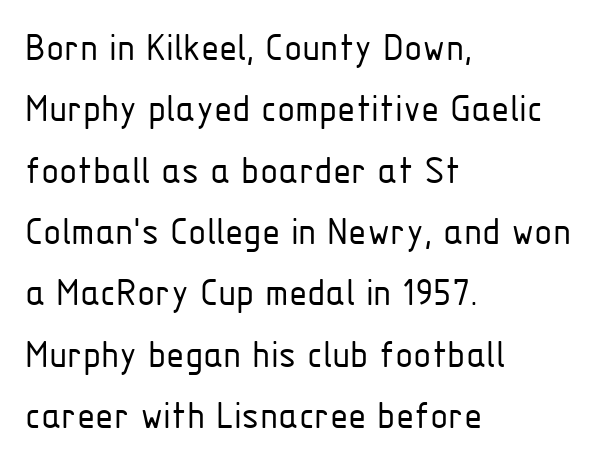
{"serif": "no", "italic": "no", "bold": "no", "weight": "light", "width": "condensed", "stroke_contrast": "low", "x_height": "medium", "monospaced": "no", "underline": "no", "align": "left", "line_spacing": "normal", "line_spacing_ratio": 1.46, "letter_spacing": "normal", "letter_spacing_em": 0.0, "glyph_px": 42}
